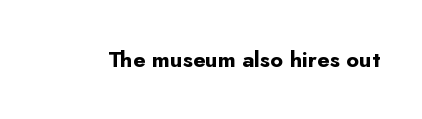
{"italic": "no", "bold": "yes", "underline": "no", "letter_spacing": "normal", "letter_spacing_em": 0.0, "glyph_px": 22}
